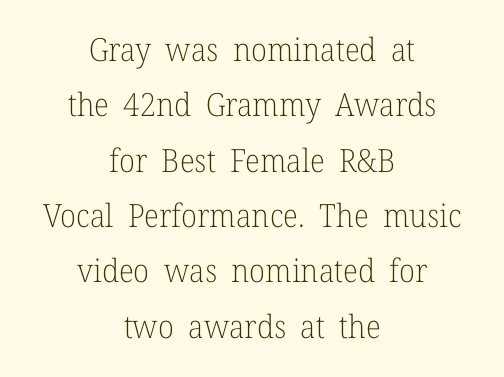
The image shows 32 px light serif type, upright; set centered, line spacing 1.73x, normal letter spacing, not underlined; low stroke contrast and a medium x-height.
